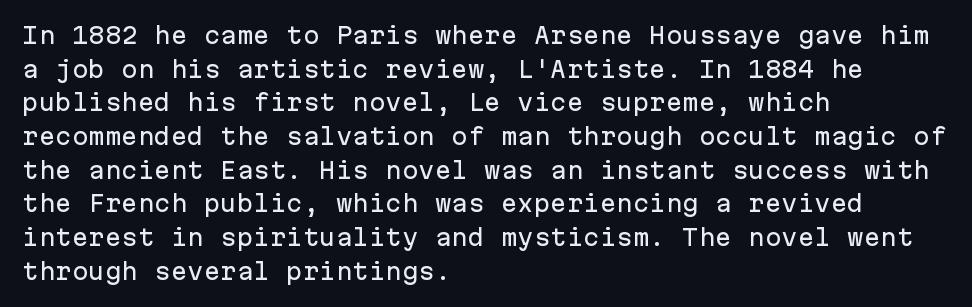
{"italic": "no", "underline": "no", "align": "left", "line_spacing": "normal", "line_spacing_ratio": 1.53, "letter_spacing": "normal", "letter_spacing_em": 0.0, "glyph_px": 22}
